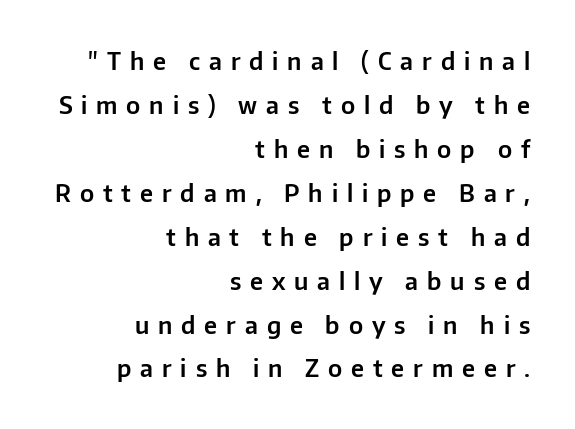
{"italic": "no", "underline": "no", "align": "right", "line_spacing_ratio": 1.83, "letter_spacing": "wide", "letter_spacing_em": 0.37, "glyph_px": 24}
